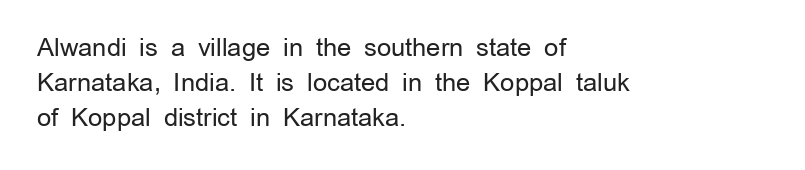
The image shows 25 px text type, upright; set left-aligned, normal line spacing (1.4x), normal letter spacing, not underlined.
